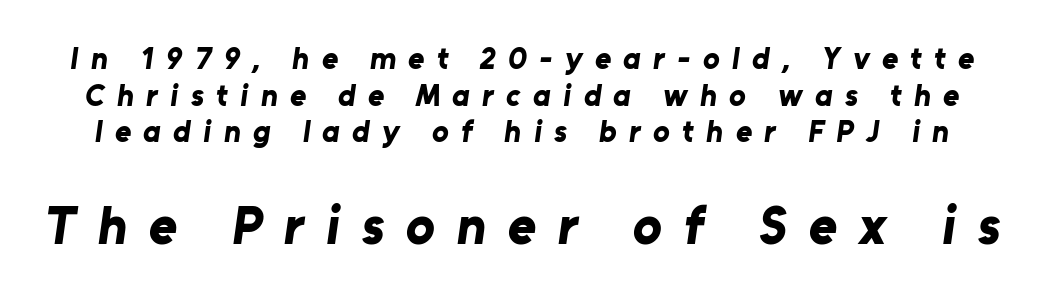
{"serif": "no", "bold": "yes", "weight": "bold", "width": "normal", "stroke_contrast": "low", "x_height": "medium", "monospaced": "no", "underline": "no", "line_spacing_ratio": 1.18, "letter_spacing": "wide", "letter_spacing_em": 0.4, "larger_block": "second", "size_ratio": 1.74, "glyph_px": 54}
